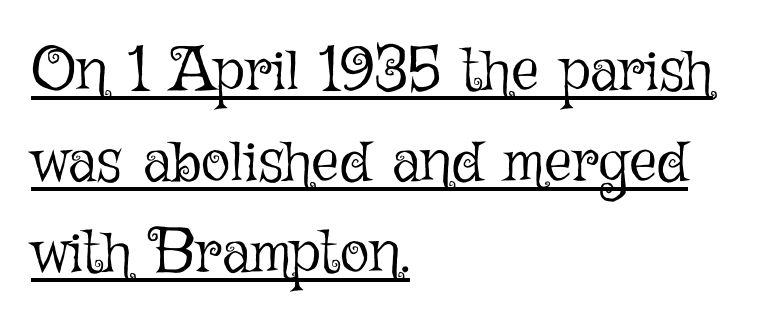
{"italic": "no", "bold": "no", "weight": "light", "width": "normal", "stroke_contrast": "low", "x_height": "medium", "monospaced": "no", "underline": "yes", "align": "left", "line_spacing": "normal", "line_spacing_ratio": 1.49, "letter_spacing": "normal", "letter_spacing_em": 0.0, "glyph_px": 61}
